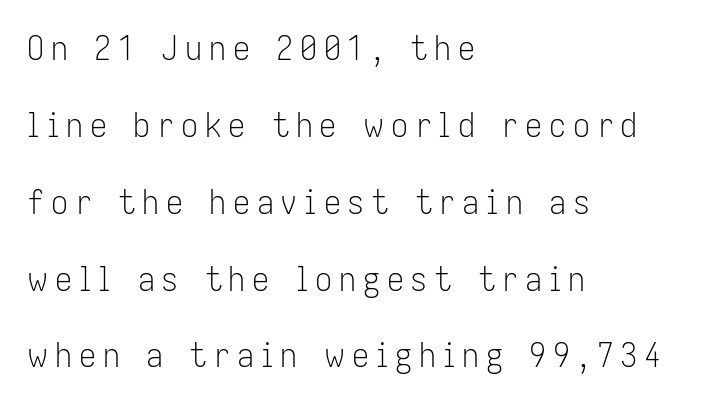
These lines are set flush left with a ragged right edge. To sum up the face: it is a sans, with no serifs. Compared with typical body copy, the letter spacing here is much looser. Descender tails drop into unmarked territory. Rows of type keep a wide berth in the vertical direction.
